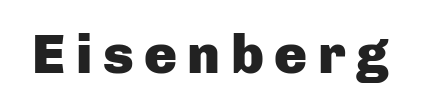
The image shows 55 px heavy sans-serif type, upright; set not underlined; low stroke contrast and a medium x-height.
